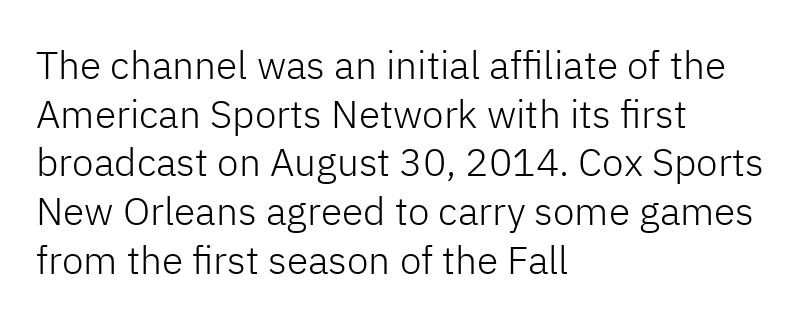
The type is set solid horizontally, with unmodified tracking. Designer's note — italics off, roman on. How would I describe the line gaps? Plain and ordinary. Any mark beneath the type? The region is blank. Do the characters align in a grid? No, the font is proportional.
